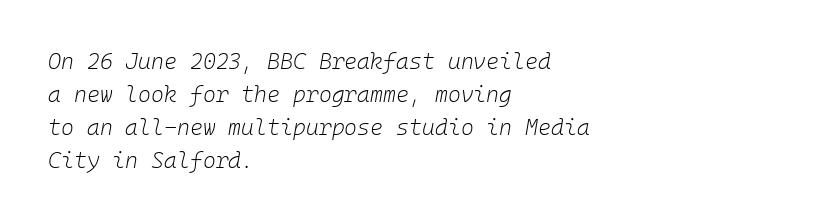
{"italic": "yes", "lean": "right", "slant_degrees": 10, "bold": "no", "underline": "no", "align": "left", "line_spacing": "normal", "line_spacing_ratio": 1.5, "letter_spacing": "normal", "letter_spacing_em": 0.0, "glyph_px": 22}
